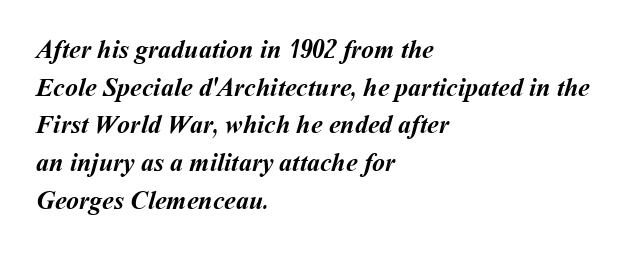
Q: Is the text bold? A: Yes.
Q: Is the text underlined? A: No.
Q: How is the paragraph aligned? A: Left-aligned.
Q: Is the spacing between letters normal or unusually wide? A: Normal.
Q: Is the spacing between lines tight, normal or loose? A: Normal.
